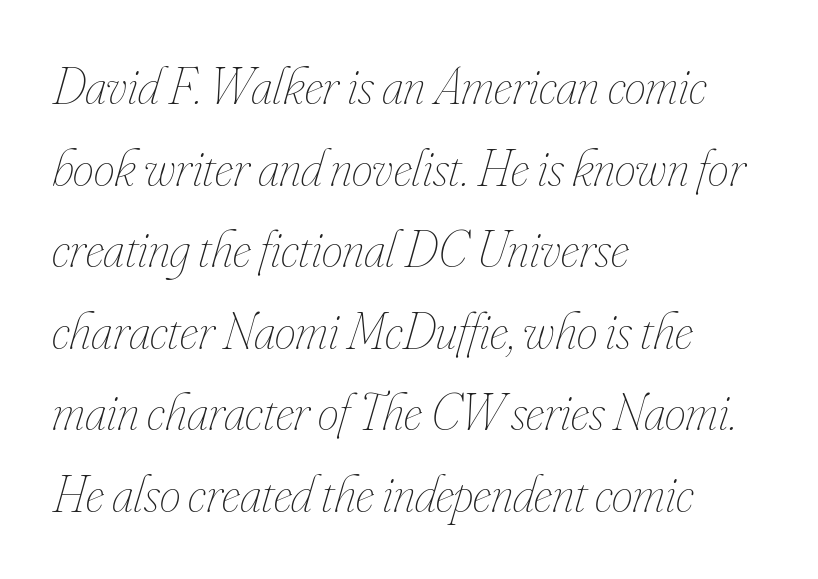
Interline gaps are of average width in this sample. The typeface has the unassuming heft of standard copy or less. The ragged edge is on the right, which tells us the setting is flush left. A typesetter would call this proportional, since set widths differ per character.
